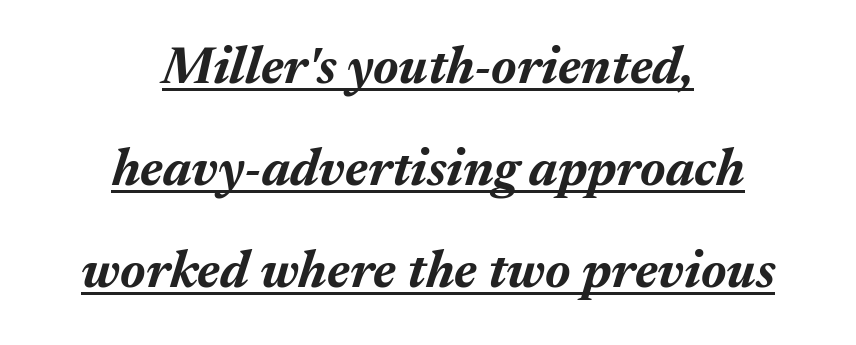
Q: Is the text bold? A: Yes.
Q: Is the text italic (slanted)? A: Yes, it leans right by about 17 degrees.
Q: Is the text underlined? A: Yes.
Q: How is the paragraph aligned? A: Centered.
Q: Is the spacing between letters normal or unusually wide? A: Normal.
Q: Is the spacing between lines tight, normal or loose? A: Loose.
Q: Width (condensed, normal, or wide)? A: Normal.
Q: Stroke contrast? A: Medium.
Q: x-height? A: Medium.
Q: Monospaced? A: No.
